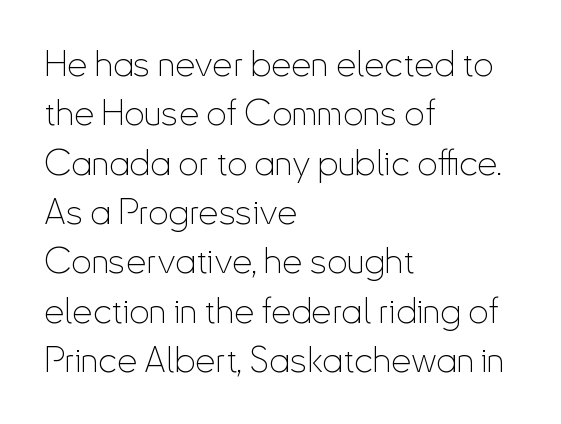
Q: Is the text bold? A: No.
Q: Is the text italic (slanted)? A: No, it is upright.
Q: Is the typeface a serif or a sans-serif typeface? A: Sans-serif.
Q: Is the text underlined? A: No.
Q: How is the paragraph aligned? A: Left-aligned.
Q: Is the spacing between letters normal or unusually wide? A: Normal.
Q: Is the spacing between lines tight, normal or loose? A: Normal.
Q: Width (condensed, normal, or wide)? A: Condensed.
Q: Stroke contrast? A: Low.
Q: x-height? A: Small.
Q: Monospaced? A: No.
